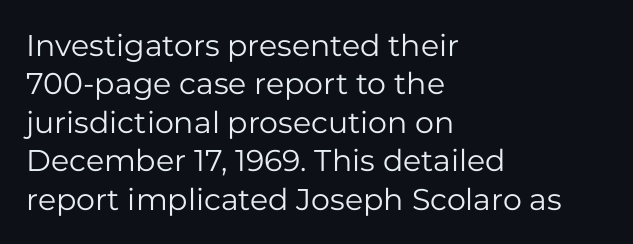
The image shows 30 px regular-weight sans-serif type, upright; set left-aligned, normal line spacing (1.28x), normal letter spacing, not underlined; low stroke contrast and a medium x-height.
